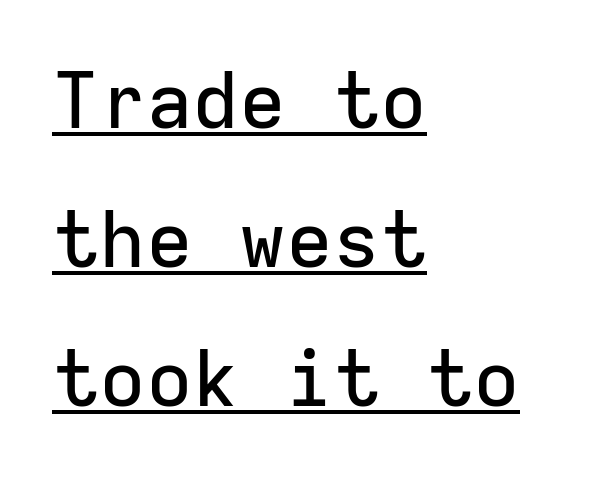
{"serif": "no", "italic": "no", "width": "normal", "stroke_contrast": "low", "x_height": "medium", "monospaced": "yes", "underline": "yes", "align": "left", "line_spacing_ratio": 1.78, "letter_spacing": "normal", "letter_spacing_em": 0.0, "glyph_px": 78}
